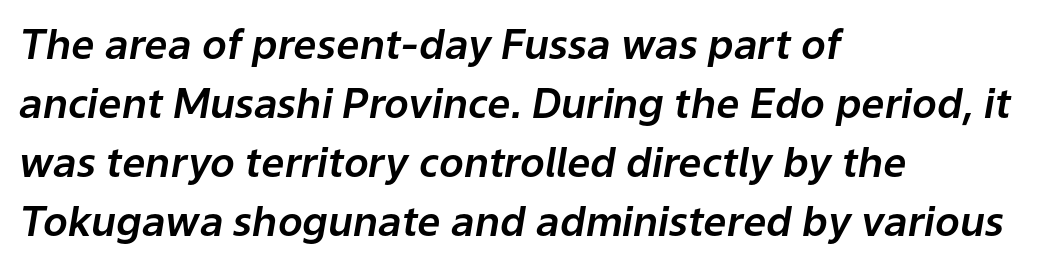
The image shows 41 px text type, italic (leaning right); set left-aligned, normal line spacing (1.44x), normal letter spacing, not underlined; low stroke contrast and a medium x-height.
